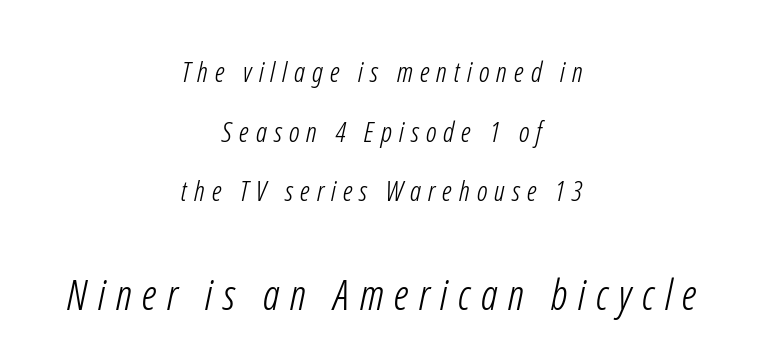
Q: Is the text bold? A: No.
Q: Is the typeface a serif or a sans-serif typeface? A: Sans-serif.
Q: Is the text underlined? A: No.
Q: How is the paragraph aligned? A: Centered.
Q: Is the spacing between letters normal or unusually wide? A: Unusually wide.
Q: Is the spacing between lines tight, normal or loose? A: Loose.
Q: Which block of text is set in a larger size, the first (top) or the second (bottom)? A: The second (bottom) one.
Q: Width (condensed, normal, or wide)? A: Condensed.
Q: Stroke contrast? A: Low.
Q: x-height? A: Medium.
Q: Monospaced? A: No.
